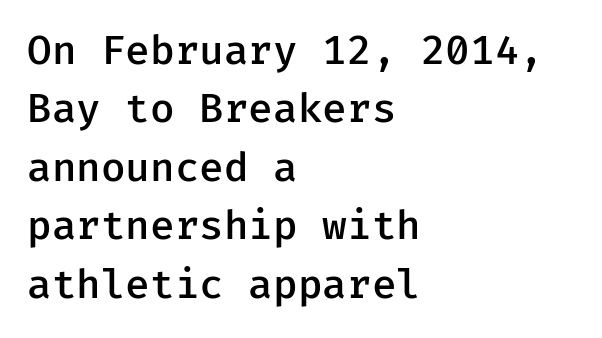
Q: Is the text bold? A: Semi-bold.
Q: Is the text italic (slanted)? A: No, it is upright.
Q: Is the typeface a serif or a sans-serif typeface? A: Sans-serif.
Q: Is the text underlined? A: No.
Q: How is the paragraph aligned? A: Left-aligned.
Q: Is the spacing between letters normal or unusually wide? A: Normal.
Q: Is the spacing between lines tight, normal or loose? A: Normal.
Q: Width (condensed, normal, or wide)? A: Normal.
Q: Stroke contrast? A: Low.
Q: x-height? A: Medium.
